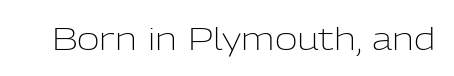
The passage shown is typeset with a sans-serif family. A roman cut, with each character standing at attention. The strip under each line holds only bare page. Caption: face not bold, strokes unweighted.
